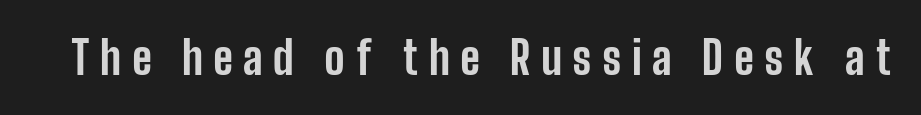
{"serif": "no", "italic": "no", "bold": "yes", "weight": "bold", "width": "condensed", "stroke_contrast": "low", "x_height": "medium", "monospaced": "no", "underline": "no", "letter_spacing": "wide", "letter_spacing_em": 0.23, "glyph_px": 45}
